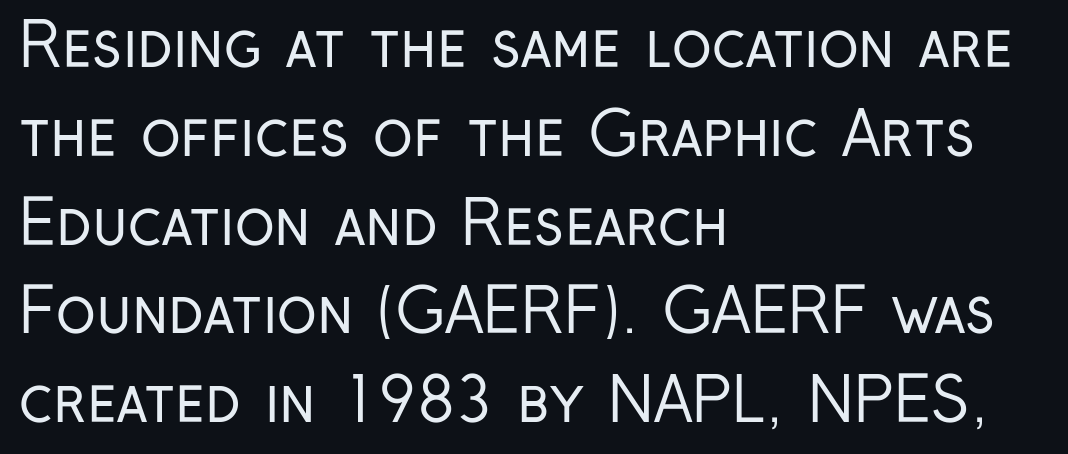
Q: Is the text bold? A: No.
Q: Is the text italic (slanted)? A: No, it is upright.
Q: Is the typeface a serif or a sans-serif typeface? A: Sans-serif.
Q: Is the text underlined? A: No.
Q: How is the paragraph aligned? A: Left-aligned.
Q: Is the spacing between letters normal or unusually wide? A: Normal.
Q: Is the spacing between lines tight, normal or loose? A: Normal.
Q: Width (condensed, normal, or wide)? A: Condensed.
Q: Stroke contrast? A: Low.
Q: x-height? A: Medium.
Q: Monospaced? A: No.
